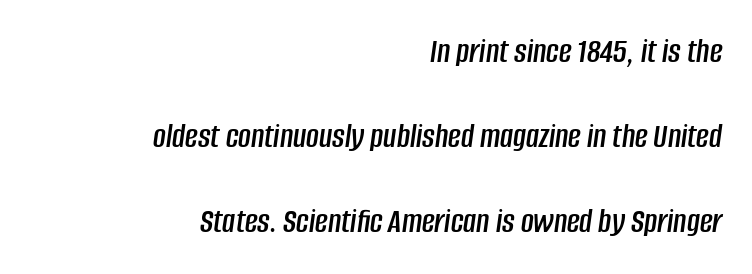
In terms of leading, this rendering errs on the spacious side. Observe the lean: these are italic letterforms. Descender tails drop into unmarked territory. The ragged edge is on the left, which tells us the setting is flush right. These lines are rendered in a variable-pitch font.
